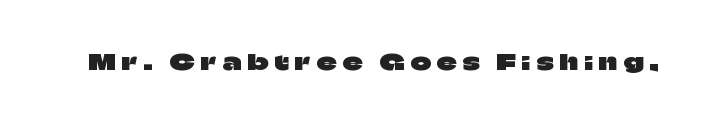
Q: Is the text italic (slanted)? A: No, it is upright.
Q: Is the text underlined? A: No.
Q: Is the spacing between letters normal or unusually wide? A: Unusually wide.
